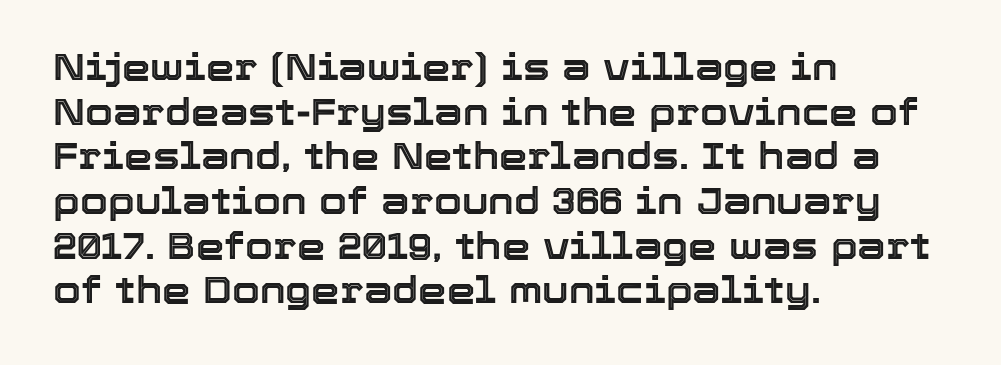
Q: Is the text italic (slanted)? A: No, it is upright.
Q: Is the text underlined? A: No.
Q: How is the paragraph aligned? A: Left-aligned.
Q: Is the spacing between letters normal or unusually wide? A: Normal.
Q: Width (condensed, normal, or wide)? A: Normal.
Q: x-height? A: Medium.
Q: Monospaced? A: No.
